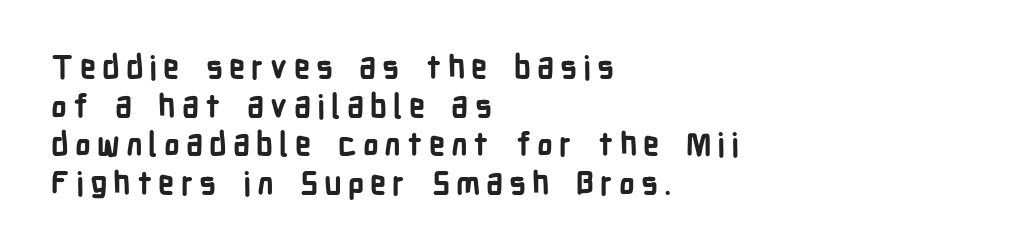
Q: Is the text bold? A: Yes.
Q: Is the text italic (slanted)? A: No, it is upright.
Q: Is the typeface a serif or a sans-serif typeface? A: Sans-serif.
Q: Is the text underlined? A: No.
Q: How is the paragraph aligned? A: Left-aligned.
Q: Width (condensed, normal, or wide)? A: Condensed.
Q: Stroke contrast? A: Low.
Q: x-height? A: Medium.
Q: Monospaced? A: No.
